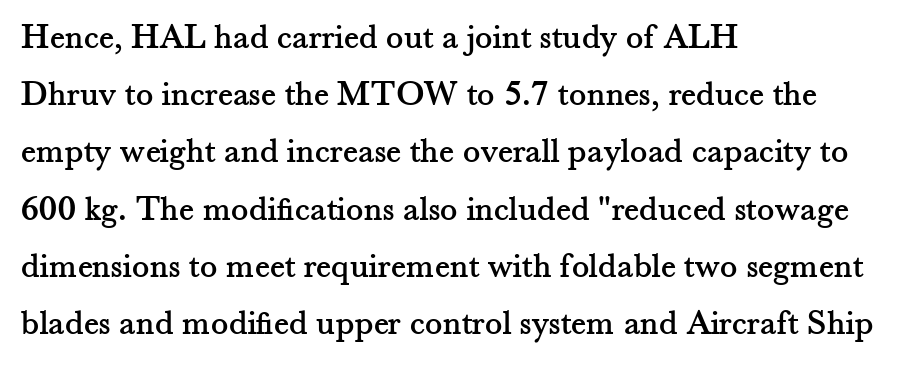
The image shows 36 px serif type, upright; set left-aligned, normal line spacing (1.59x), normal letter spacing, not underlined; medium stroke contrast and a small x-height.
